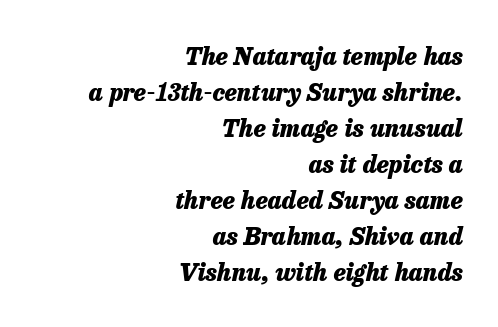
Q: Is the text bold? A: Yes.
Q: Is the text italic (slanted)? A: Yes, it leans right by about 13 degrees.
Q: Is the text underlined? A: No.
Q: How is the paragraph aligned? A: Right-aligned.
Q: Is the spacing between letters normal or unusually wide? A: Normal.
Q: Is the spacing between lines tight, normal or loose? A: Normal.
